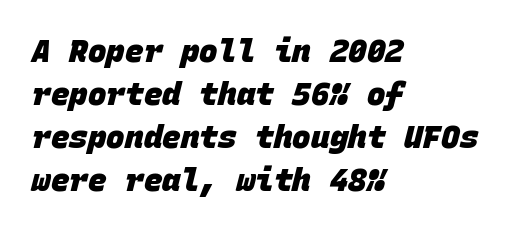
{"serif": "no", "bold": "yes", "weight": "heavy", "width": "normal", "stroke_contrast": "low", "x_height": "large", "monospaced": "yes", "underline": "no", "align": "left", "line_spacing": "normal", "line_spacing_ratio": 1.39, "letter_spacing": "normal", "letter_spacing_em": 0.0, "glyph_px": 31}
